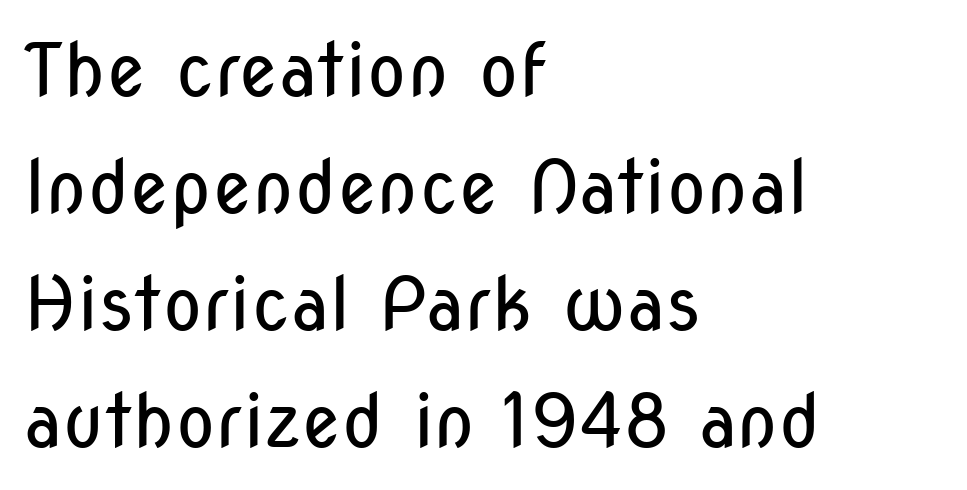
Q: Is the text bold? A: No.
Q: Is the text italic (slanted)? A: No, it is upright.
Q: Is the typeface a serif or a sans-serif typeface? A: Sans-serif.
Q: Is the text underlined? A: No.
Q: How is the paragraph aligned? A: Left-aligned.
Q: Is the spacing between letters normal or unusually wide? A: Normal.
Q: Is the spacing between lines tight, normal or loose? A: Normal.
Q: Width (condensed, normal, or wide)? A: Condensed.
Q: Stroke contrast? A: Low.
Q: x-height? A: Medium.
Q: Monospaced? A: No.
